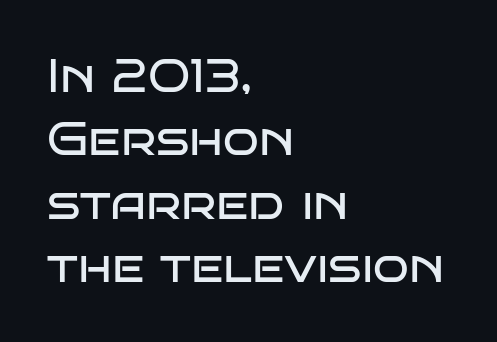
Q: Is the text bold? A: No.
Q: Is the text italic (slanted)? A: No, it is upright.
Q: Is the typeface a serif or a sans-serif typeface? A: Sans-serif.
Q: Is the text underlined? A: No.
Q: How is the paragraph aligned? A: Left-aligned.
Q: Is the spacing between letters normal or unusually wide? A: Normal.
Q: Is the spacing between lines tight, normal or loose? A: Normal.
Q: Width (condensed, normal, or wide)? A: Wide.
Q: Stroke contrast? A: Low.
Q: x-height? A: Large.
Q: Monospaced? A: No.
